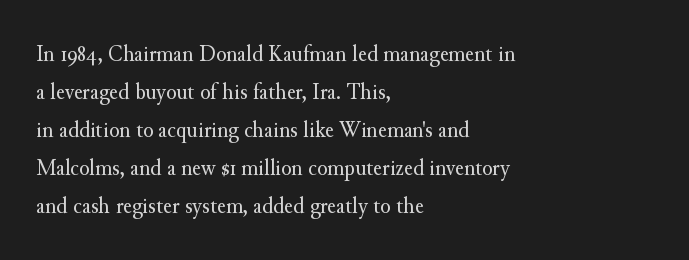
Caption: standard tracking, unaltered. How would I describe the line gaps? Plain and ordinary. Notice how the stems are strictly vertical — no italics here. The typeface has the unassuming heft of standard copy or less. The lines are quadded left.
